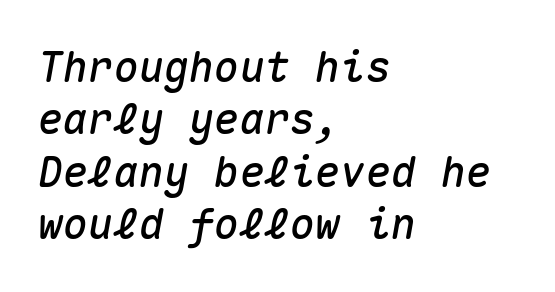
The image shows 42 px text type, italic (leaning right), monospaced; set left-aligned, normal line spacing (1.25x), normal letter spacing, not underlined; medium stroke contrast and a medium x-height.
